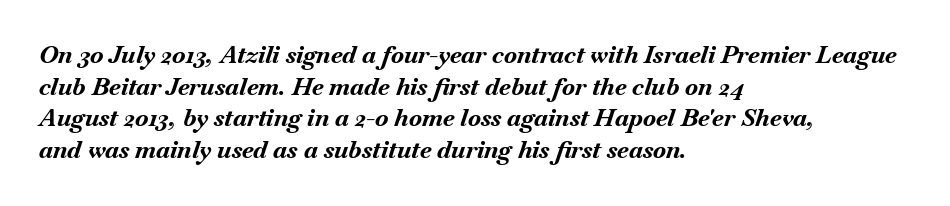
{"italic": "yes", "lean": "right", "slant_degrees": 18, "bold": "yes", "underline": "no", "align": "left", "line_spacing": "normal", "line_spacing_ratio": 1.32, "letter_spacing": "normal", "letter_spacing_em": 0.0, "glyph_px": 24}
